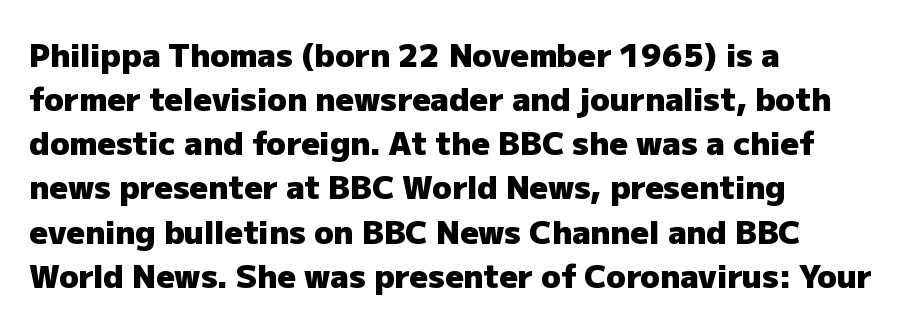
{"serif": "no", "italic": "no", "bold": "yes", "weight": "heavy", "width": "normal", "stroke_contrast": "low", "x_height": "medium", "monospaced": "no", "underline": "no", "align": "left", "line_spacing": "normal", "line_spacing_ratio": 1.38, "letter_spacing": "normal", "letter_spacing_em": 0.0, "glyph_px": 32}
